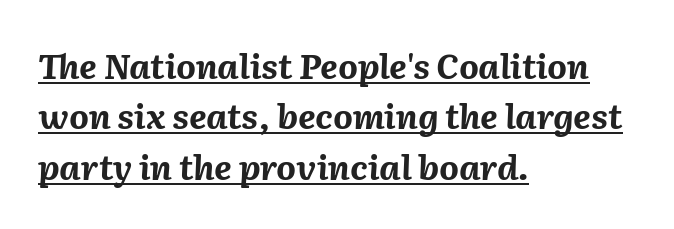
Q: Is the text bold? A: Yes.
Q: Is the text italic (slanted)? A: Yes, it leans right by about 2 degrees.
Q: Is the text underlined? A: Yes.
Q: How is the paragraph aligned? A: Left-aligned.
Q: Is the spacing between letters normal or unusually wide? A: Normal.
Q: Is the spacing between lines tight, normal or loose? A: Normal.
Q: Width (condensed, normal, or wide)? A: Normal.
Q: Stroke contrast? A: Medium.
Q: x-height? A: Medium.
Q: Monospaced? A: No.
